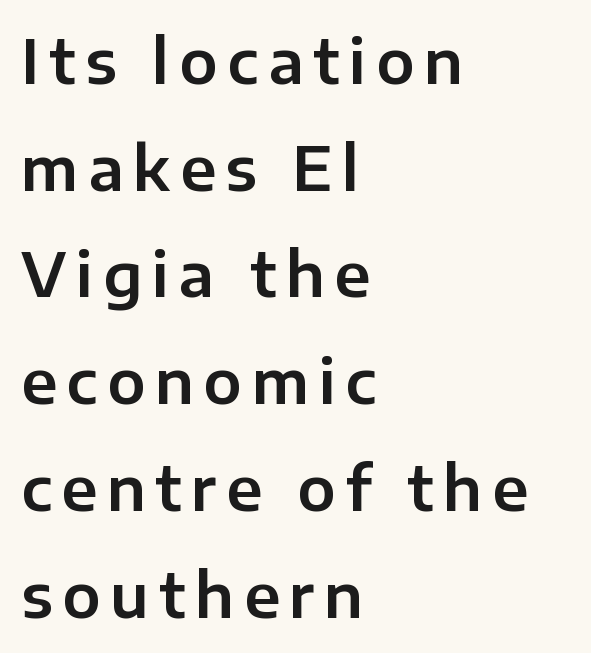
The image shows 61 px sans-serif type, upright; set left-aligned, line spacing 1.75x, not underlined; low stroke contrast and a medium x-height.
